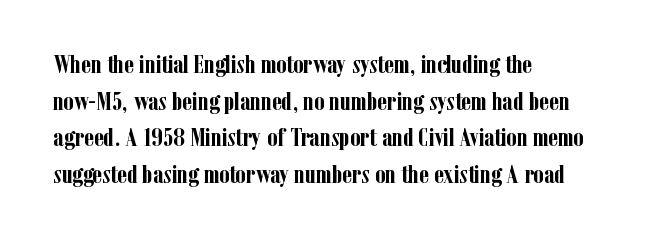
{"italic": "no", "bold": "yes", "underline": "no", "align": "left", "line_spacing": "normal", "line_spacing_ratio": 1.41, "letter_spacing": "normal", "letter_spacing_em": 0.0, "glyph_px": 26}
